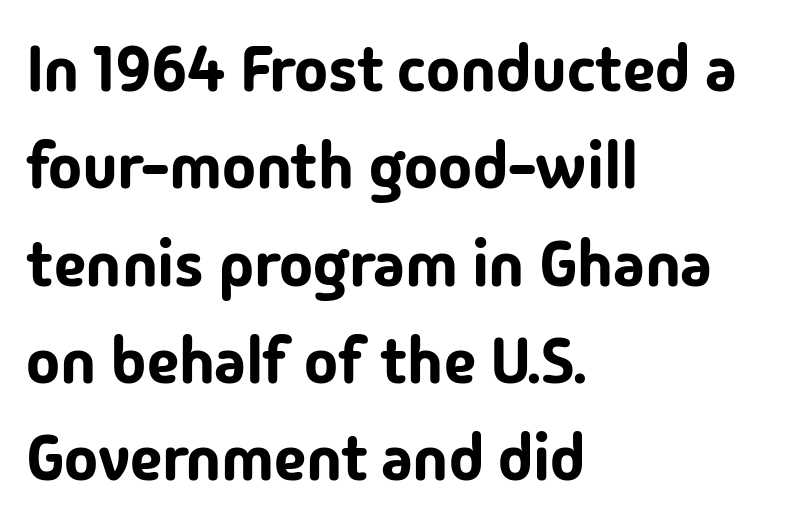
Glyph-to-glyph distance matches everyday printed text. Check where the strokes stop: nothing finishes them off — pure sans. The paragraph shown leans on its left margin. When letters stand straight like this, we call the style roman or upright. The area under the type is left untouched. The rows are spaced the way most documents space them.
